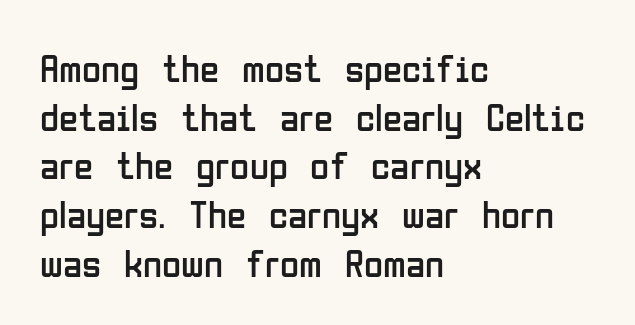
The image shows 39 px regular-weight, condensed sans-serif type, upright; set left-aligned, normal line spacing (1.25x), normal letter spacing, not underlined; low stroke contrast and a medium x-height.
